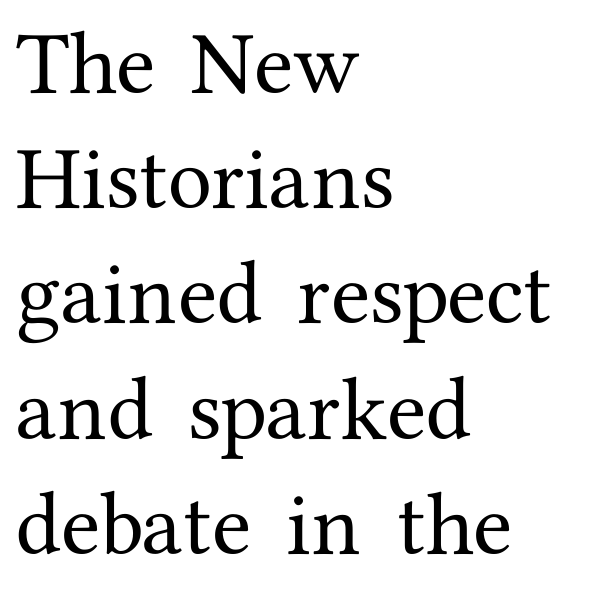
The image shows 72 px serif type, upright; set left-aligned, normal line spacing (1.6x), normal letter spacing, not underlined; medium stroke contrast and a medium x-height.
